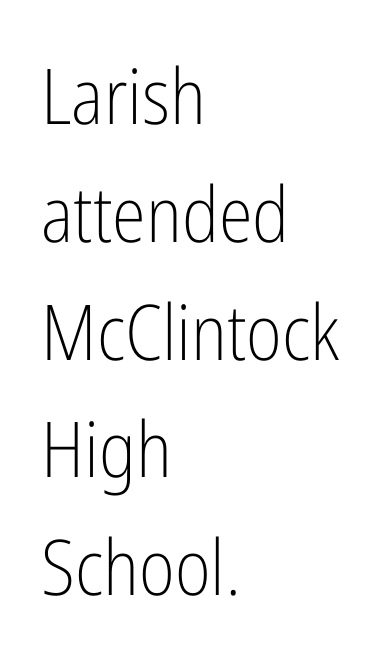
{"serif": "no", "italic": "no", "bold": "no", "weight": "light", "width": "condensed", "stroke_contrast": "low", "x_height": "medium", "monospaced": "no", "underline": "no", "align": "left", "line_spacing": "normal", "line_spacing_ratio": 1.53, "letter_spacing": "normal", "letter_spacing_em": 0.0, "glyph_px": 77}
